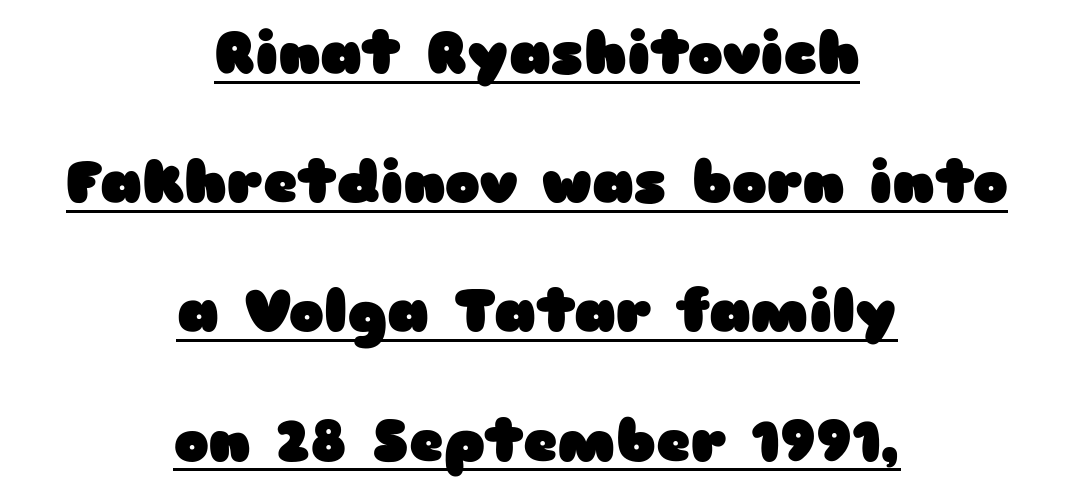
The image shows 59 px heavy, wide sans-serif type, upright; set centered, loose line spacing (2.19x), normal letter spacing, underlined; low stroke contrast and a medium x-height.
